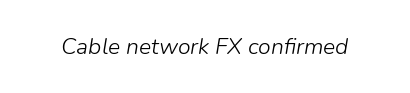
Short note: letters normally spaced. A typesetter would mark this as italic. The face looks like a standard text weight, possibly lighter. Lines of text with bare space underneath.
